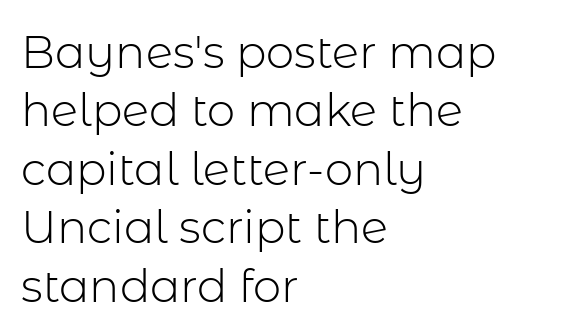
The image shows 45 px light sans-serif type, upright; set left-aligned, normal line spacing (1.3x), normal letter spacing, not underlined; low stroke contrast and a medium x-height.
